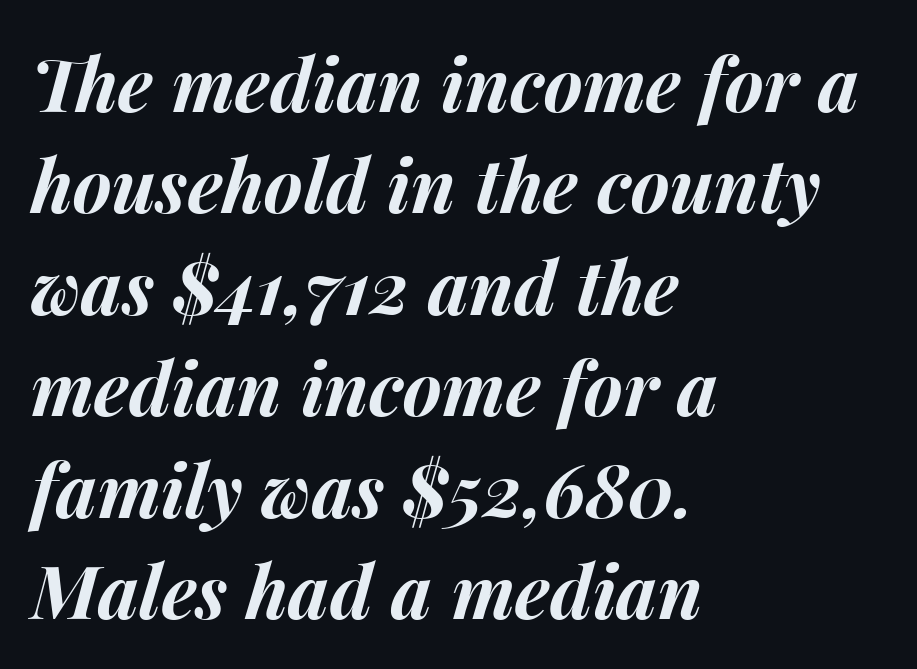
The letters advance in unequal steps, a hallmark of proportional type. The setting favours the left margin, as ordinary paragraphs usually do. These lines keep a tight, regular rhythm from letter to letter. Strokes here are thick enough to call this a true bold. This is oblique type, the kind used for emphasis or titles. Words float on clear page, feet unadorned.
